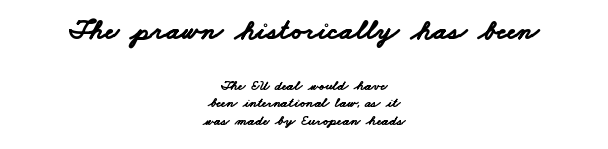
{"serif": "no", "bold": "yes", "weight": "bold", "width": "wide", "stroke_contrast": "low", "x_height": "small", "monospaced": "no", "underline": "no", "align": "center", "line_spacing": "normal", "line_spacing_ratio": 1.26, "letter_spacing": "normal", "letter_spacing_em": 0.0, "larger_block": "first", "size_ratio": 2.07, "glyph_px": 29}
